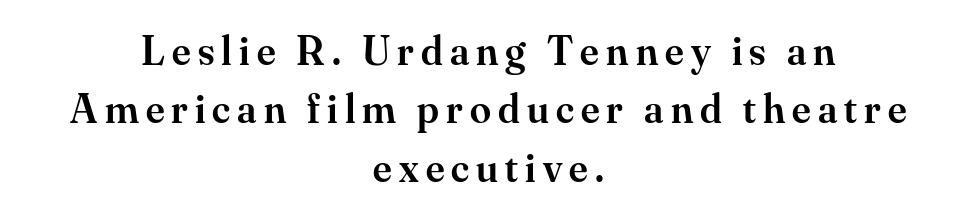
{"serif": "yes", "italic": "no", "bold": "semi", "weight": "semibold", "width": "normal", "stroke_contrast": "medium", "x_height": "small", "monospaced": "no", "underline": "no", "align": "center", "line_spacing": "normal", "line_spacing_ratio": 1.39, "glyph_px": 42}
